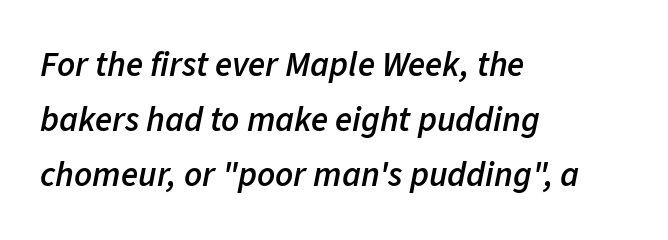
The glyphs look as if they've been sheared to an angle. The paragraph shown leans on its left margin. A normal amount of white space separates one row of letters from the next. The strip under each line holds only bare page. You could not count columns in this text — the font is proportionally spaced.
